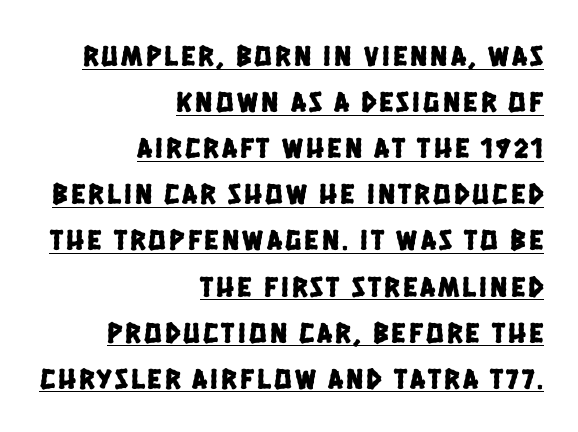
Think of a printed novel: that variable character pitch is what you see here. A rule runs beneath these lines of type. This block has exactly the height ordinary leading produces. This rendering uses right alignment, leaving the left contour irregular. Serifs: no, the terminals of the letterforms are clean.
